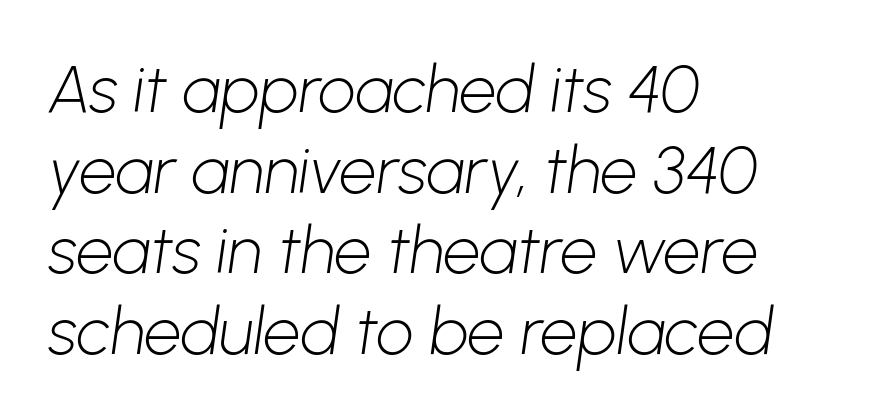
Honestly, the letter spacing is just normal — you wouldn't notice it. Stroke terminals: plain, sans-serif. Caption: multi-line text, flush left, ragged right. Here the designer chose a conventional face with non-uniform glyph widths. Descenders hang freely into open space.
